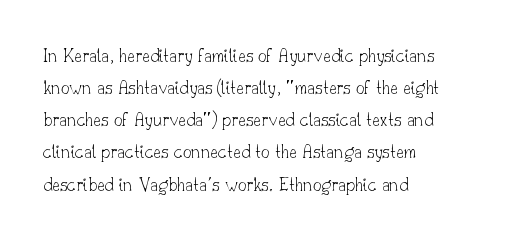
The image shows 21 px text type, upright; set left-aligned, normal line spacing (1.53x), normal letter spacing, not underlined.
